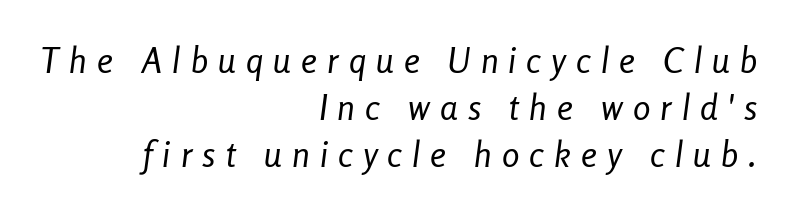
Q: Is the text bold? A: No.
Q: Is the text italic (slanted)? A: Yes, it leans right by about 8 degrees.
Q: Is the text underlined? A: No.
Q: How is the paragraph aligned? A: Right-aligned.
Q: Is the spacing between letters normal or unusually wide? A: Unusually wide.
Q: Is the spacing between lines tight, normal or loose? A: Normal.
Q: Width (condensed, normal, or wide)? A: Condensed.
Q: Stroke contrast? A: Low.
Q: x-height? A: Medium.
Q: Monospaced? A: No.
